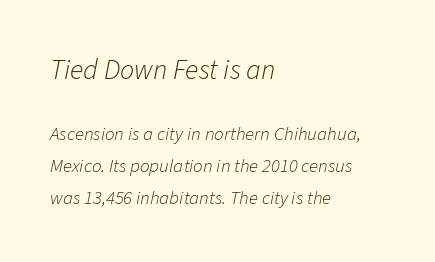
{"italic": "yes", "lean": "right", "slant_degrees": 11, "bold": "no", "weight": "light", "width": "normal", "stroke_contrast": "low", "x_height": "medium", "monospaced": "no", "underline": "no", "align": "left", "line_spacing": "normal", "line_spacing_ratio": 1.69, "letter_spacing": "normal", "letter_spacing_em": 0.0, "larger_block": "first", "size_ratio": 1.47, "glyph_px": 28}
